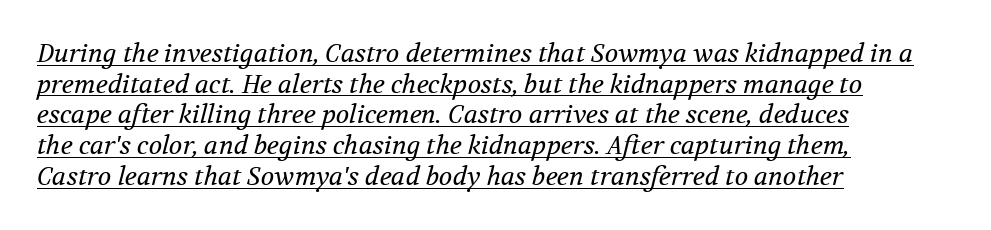
The image shows 25 px text type, italic (leaning right); set left-aligned, line spacing 1.23x, normal letter spacing, underlined.
